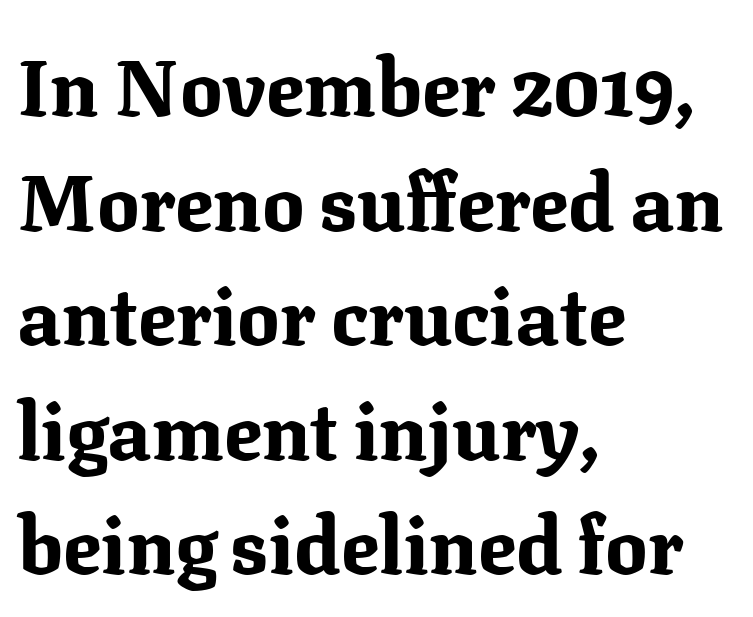
Summary of vertical rhythm: regular, with standard interline spacing. Bold? Absolutely — the strokes are thick and heavy. These lines keep a tight, regular rhythm from letter to letter. Plain, unruled lines of type.
